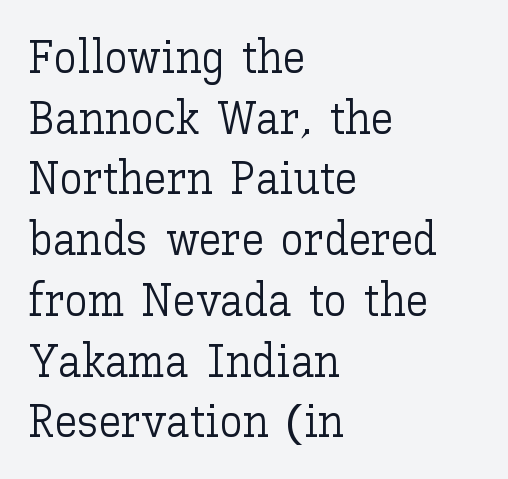
Summary of weight: not heavy and not bold. In CSS terms this would be text-align: left. Here the designer chose a conventional face with non-uniform glyph widths. The strip under each line holds only bare page. Inter-character spacing is left at the font's built-in metrics.
